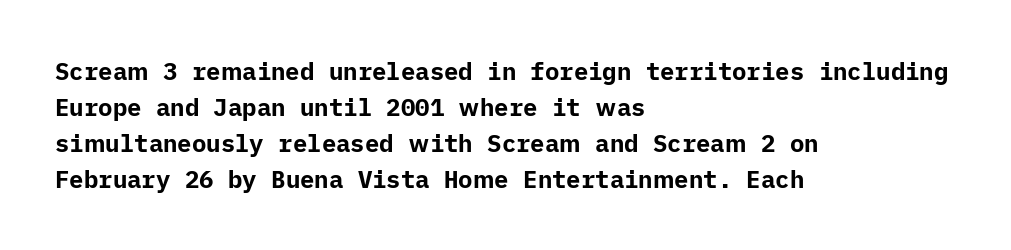
{"italic": "no", "bold": "yes", "underline": "no", "align": "left", "line_spacing": "normal", "line_spacing_ratio": 1.5, "letter_spacing": "normal", "letter_spacing_em": 0.0, "glyph_px": 24}
